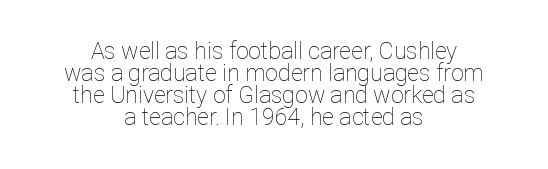
Q: Is the text bold? A: No.
Q: Is the text italic (slanted)? A: No, it is upright.
Q: Is the text underlined? A: No.
Q: How is the paragraph aligned? A: Centered.
Q: Is the spacing between letters normal or unusually wide? A: Normal.
Q: Is the spacing between lines tight, normal or loose? A: Tight.
